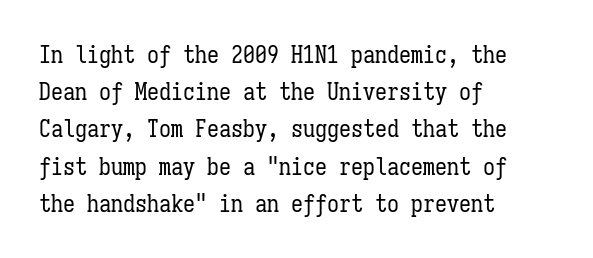
The image shows 24 px text type, upright; set left-aligned, normal line spacing (1.55x), normal letter spacing, not underlined.
